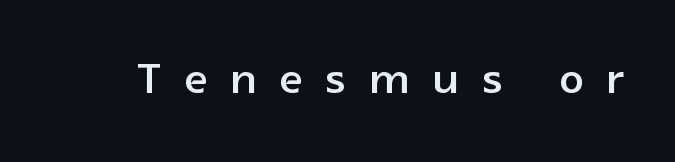
Nobody drew a line under any word here. Here the designer chose a conventional face with non-uniform glyph widths. You can tell from the bare stems that sans-serif type was used. Short note: letters widely spaced.
